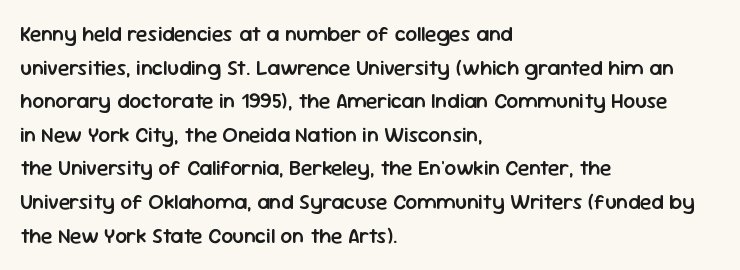
Q: Is the text bold? A: Semi-bold.
Q: Is the text italic (slanted)? A: No, it is upright.
Q: Is the text underlined? A: No.
Q: How is the paragraph aligned? A: Left-aligned.
Q: Is the spacing between letters normal or unusually wide? A: Normal.
Q: Is the spacing between lines tight, normal or loose? A: Normal.
